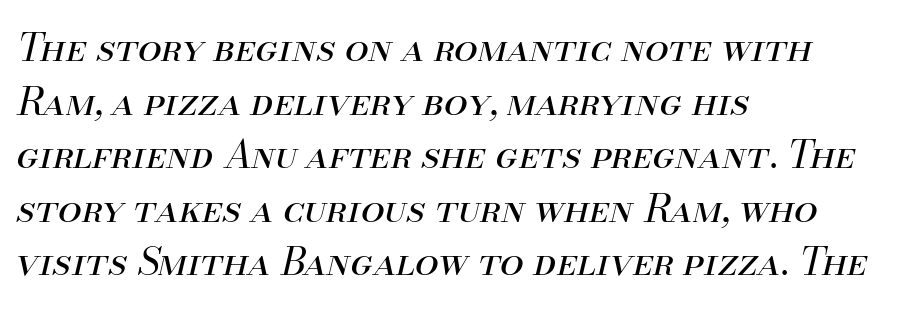
The image shows 38 px regular-weight type, italic (leaning right); set left-aligned, normal line spacing (1.41x), normal letter spacing, not underlined; medium stroke contrast and a small x-height.
